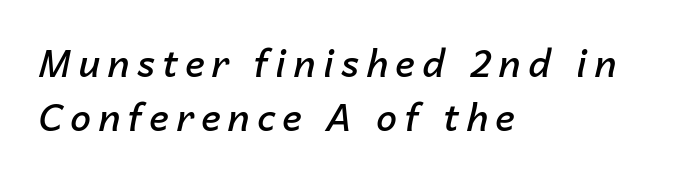
The image shows 37 px semibold type, italic (leaning right); set left-aligned, normal line spacing (1.46x), unusually wide letter spacing (+0.2 em), not underlined; low stroke contrast and a medium x-height.
